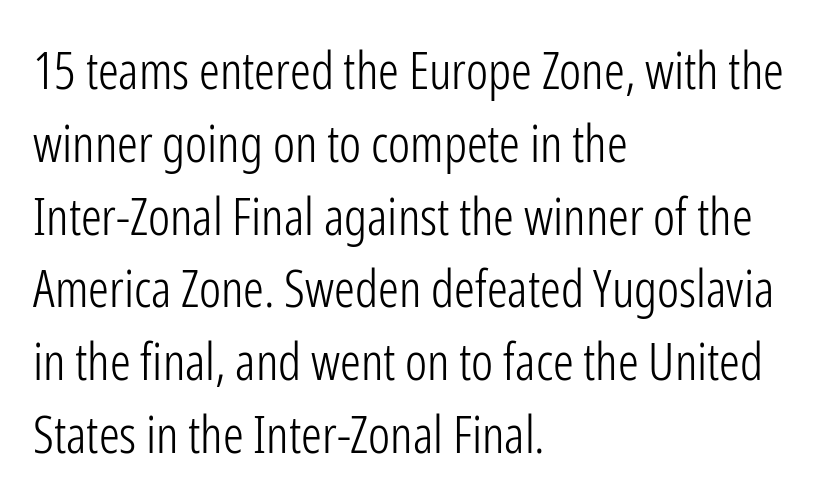
{"serif": "no", "italic": "no", "bold": "no", "weight": "light", "width": "condensed", "stroke_contrast": "low", "x_height": "medium", "monospaced": "no", "underline": "no", "align": "left", "line_spacing": "normal", "line_spacing_ratio": 1.4, "letter_spacing": "normal", "letter_spacing_em": 0.0, "glyph_px": 52}
